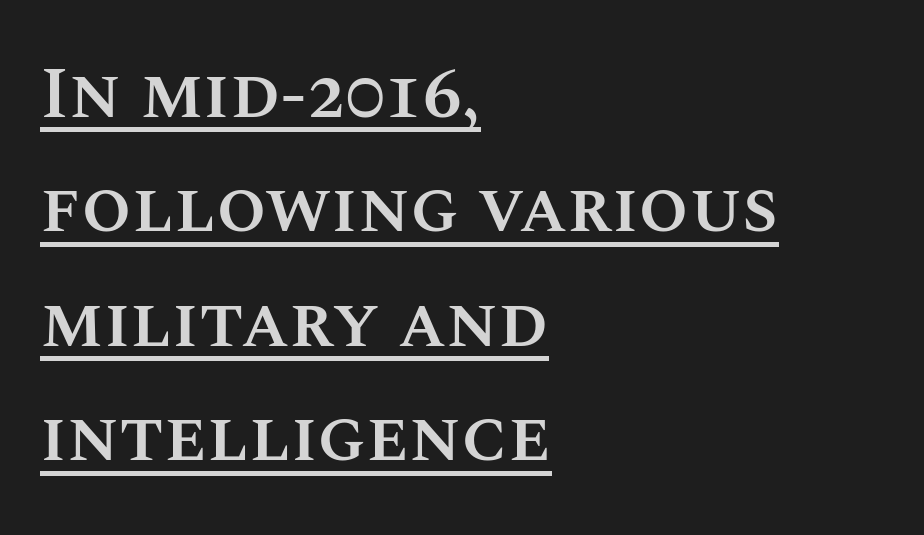
{"italic": "no", "bold": "semi", "weight": "semibold", "width": "normal", "stroke_contrast": "medium", "x_height": "large", "monospaced": "no", "underline": "yes", "align": "left", "line_spacing": "normal", "line_spacing_ratio": 1.59, "letter_spacing": "normal", "letter_spacing_em": 0.0, "glyph_px": 72}
